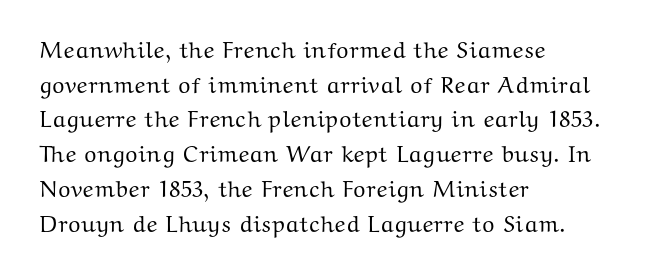
Students, observe: this is what conventionally led text looks like. Has an underline been added? It has not. Words appear dense and cohesive because spacing is normal. If you drew a ruler down the left edge, every line would touch it.
